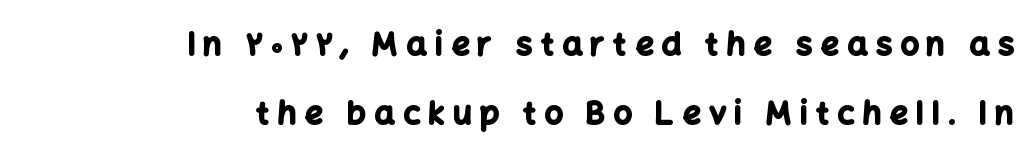
{"serif": "no", "italic": "no", "bold": "yes", "weight": "bold", "width": "normal", "stroke_contrast": "low", "x_height": "medium", "monospaced": "no", "underline": "no", "align": "right", "line_spacing": "loose", "line_spacing_ratio": 2.16, "letter_spacing": "wide", "letter_spacing_em": 0.26, "glyph_px": 32}
